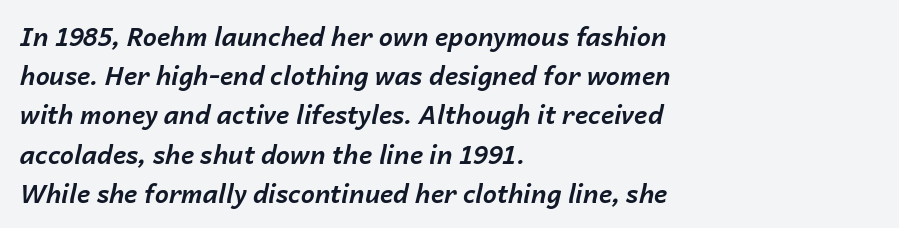
Does extra space separate the letters? No, they use regular spacing. I'd describe the lettering as bold — thick and assertive. In CSS terms this would be text-align: left. Vertically, the passage feels balanced, rows spaced as you'd expect. The strip under each line holds only bare page. Would a proofreader flag this as italicized? Yes.
